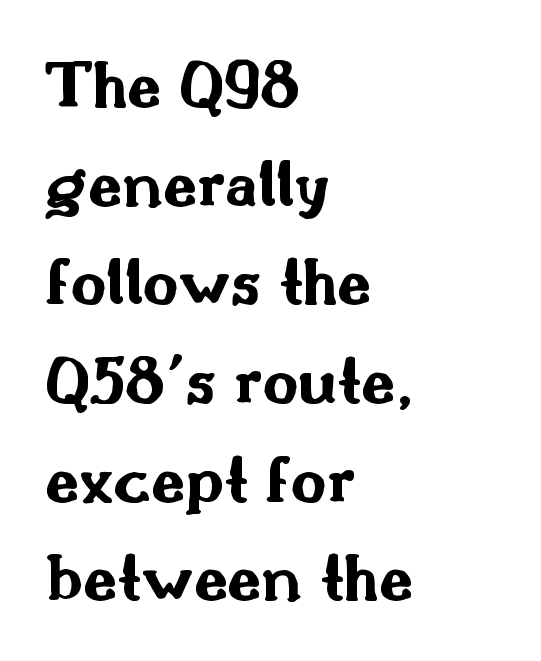
{"serif": "no", "italic": "no", "bold": "yes", "weight": "bold", "width": "wide", "stroke_contrast": "medium", "x_height": "small", "monospaced": "no", "underline": "no", "align": "left", "line_spacing": "normal", "line_spacing_ratio": 1.43, "letter_spacing": "normal", "letter_spacing_em": 0.0, "glyph_px": 69}
